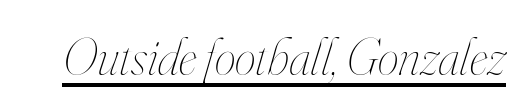
The image shows 53 px thin, condensed type, italic (leaning right); set normal letter spacing, underlined; high stroke contrast and a small x-height.
